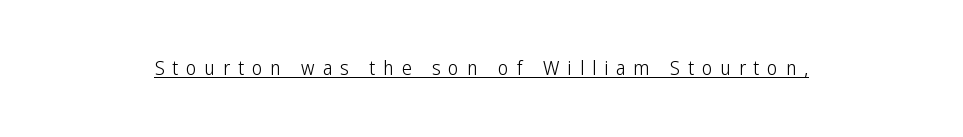
{"italic": "no", "bold": "no", "underline": "yes", "letter_spacing": "wide", "letter_spacing_em": 0.39, "glyph_px": 20}
